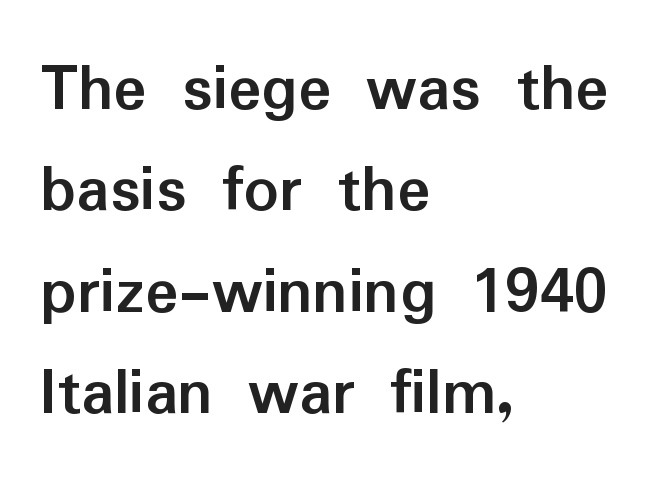
Looks like regular typesetting: each glyph gets only the width it needs. Only glyphs here, with clear space below each row. Italic? Not at all — the glyphs are vertical. Interline gaps are of average width in this sample. The text was rendered using a sans face with plain stroke endings.
